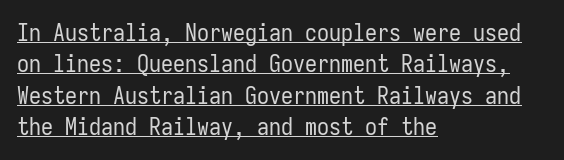
{"italic": "no", "bold": "no", "underline": "yes", "align": "left", "line_spacing": "normal", "line_spacing_ratio": 1.31, "letter_spacing": "normal", "letter_spacing_em": 0.0, "glyph_px": 24}
